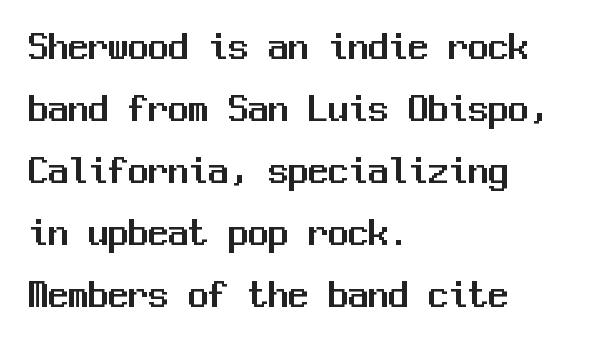
{"serif": "no", "italic": "no", "width": "normal", "stroke_contrast": "medium", "x_height": "medium", "monospaced": "yes", "underline": "no", "align": "left", "line_spacing": "normal", "line_spacing_ratio": 1.55, "letter_spacing": "normal", "letter_spacing_em": 0.0, "glyph_px": 40}
